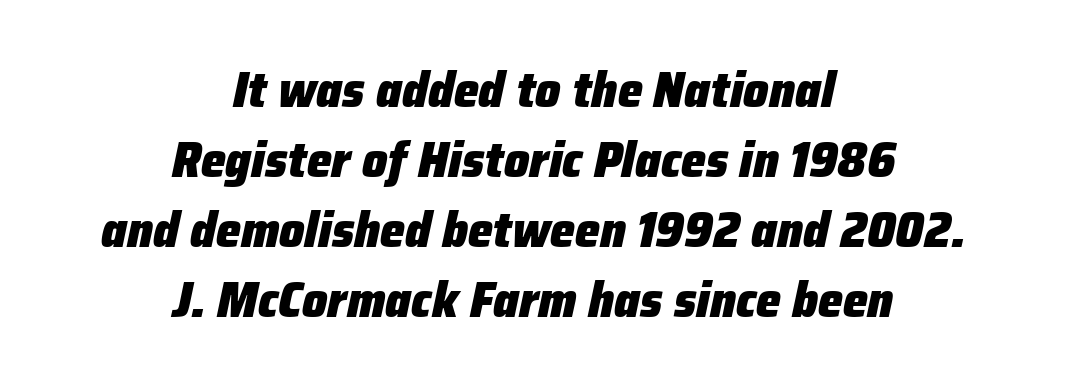
The image shows 50 px heavy type, italic (leaning right); set centered, normal line spacing (1.4x), normal letter spacing, not underlined; low stroke contrast and a medium x-height.
